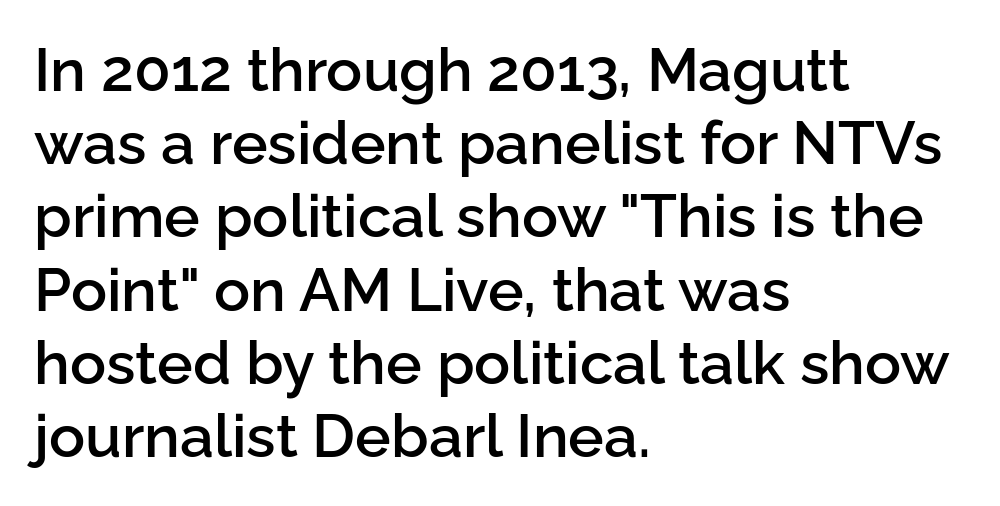
Q: Is the text bold? A: Semi-bold.
Q: Is the text italic (slanted)? A: No, it is upright.
Q: Is the typeface a serif or a sans-serif typeface? A: Sans-serif.
Q: Is the text underlined? A: No.
Q: How is the paragraph aligned? A: Left-aligned.
Q: Is the spacing between letters normal or unusually wide? A: Normal.
Q: Width (condensed, normal, or wide)? A: Normal.
Q: Stroke contrast? A: Low.
Q: x-height? A: Medium.
Q: Monospaced? A: No.
